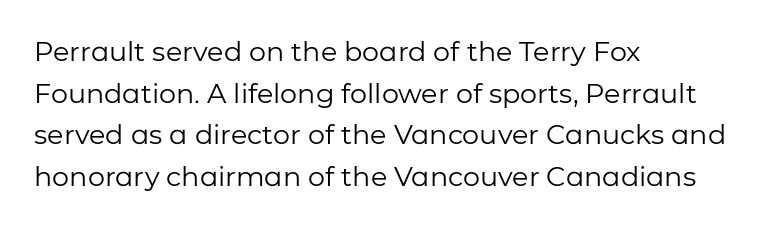
{"italic": "no", "bold": "no", "underline": "no", "align": "left", "line_spacing": "normal", "line_spacing_ratio": 1.54, "letter_spacing": "normal", "letter_spacing_em": 0.0, "glyph_px": 27}
